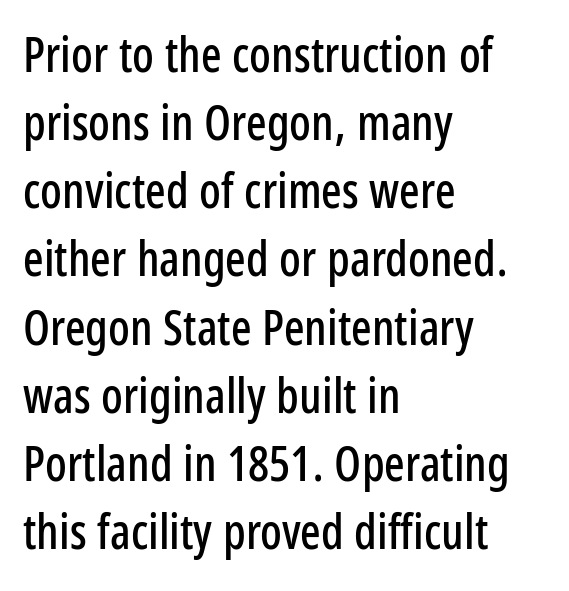
{"serif": "no", "italic": "no", "width": "condensed", "stroke_contrast": "low", "x_height": "medium", "monospaced": "no", "underline": "no", "align": "left", "line_spacing": "normal", "line_spacing_ratio": 1.42, "letter_spacing": "normal", "letter_spacing_em": 0.0, "glyph_px": 48}
